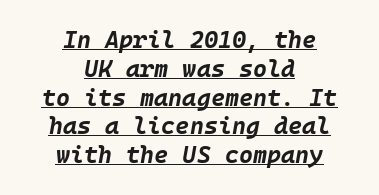
The characters look thick and weighty, a clear bold. Both edges are ragged and mirror each other, which tells us the setting is centered. Has an underline been added? It has. These lines keep a tight, regular rhythm from letter to letter. Looking at the ascenders, they clearly lean.
